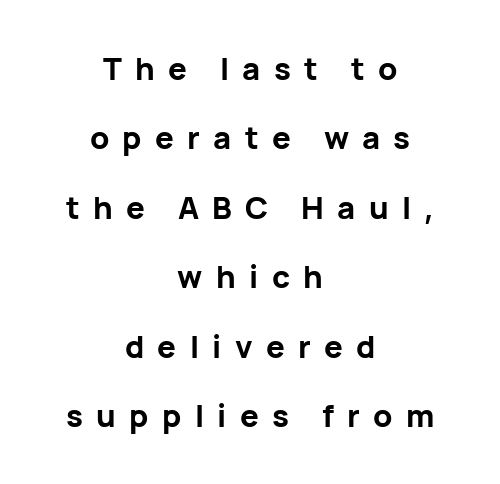
The image shows 31 px bold sans-serif type, upright; set centered, loose line spacing (2.24x), unusually wide letter spacing (+0.43 em), not underlined; low stroke contrast and a medium x-height.
